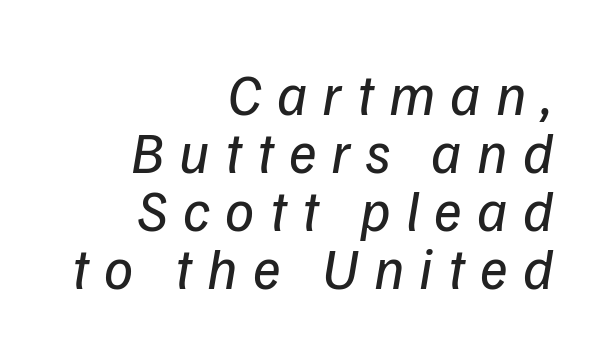
Q: Is the text bold? A: No.
Q: Is the text italic (slanted)? A: Yes, it leans right by about 9 degrees.
Q: Is the text underlined? A: No.
Q: How is the paragraph aligned? A: Right-aligned.
Q: Is the spacing between letters normal or unusually wide? A: Unusually wide.
Q: Is the spacing between lines tight, normal or loose? A: Tight.
Q: Width (condensed, normal, or wide)? A: Normal.
Q: Stroke contrast? A: Low.
Q: x-height? A: Medium.
Q: Monospaced? A: No.
